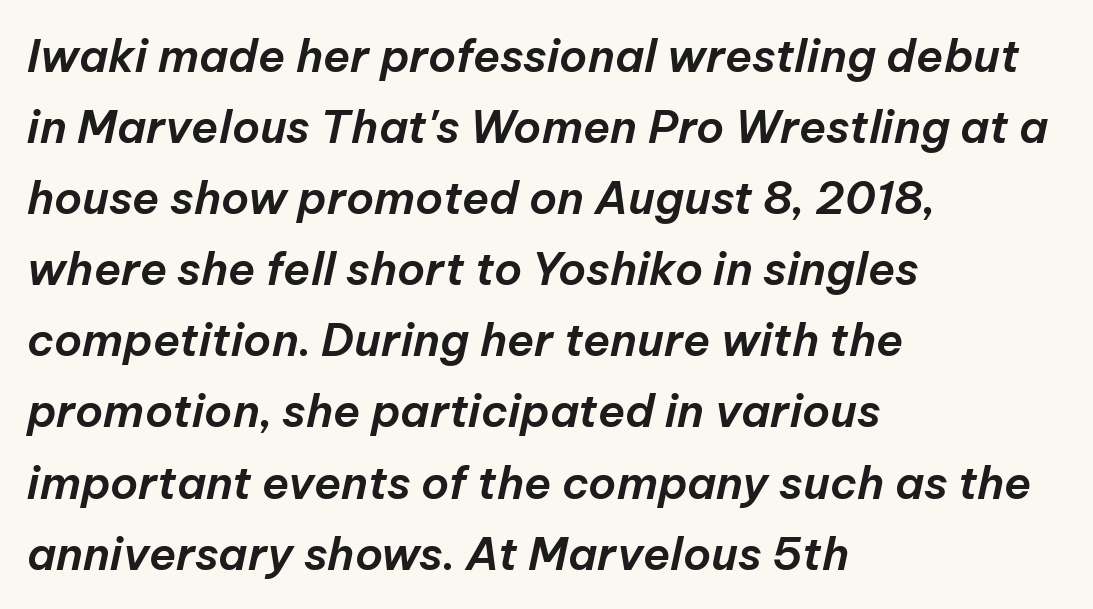
The image shows 45 px text type, italic (leaning right); set left-aligned, normal line spacing (1.58x), normal letter spacing, not underlined; low stroke contrast and a medium x-height.
